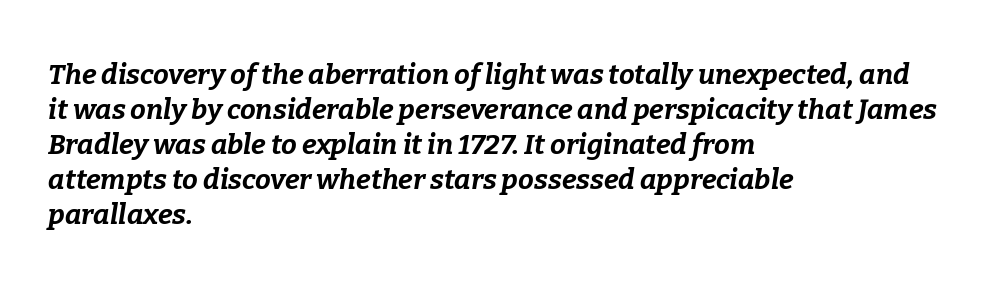
The image shows 28 px bold type, italic (leaning right); set left-aligned, normal line spacing (1.25x), normal letter spacing, not underlined; low stroke contrast and a medium x-height.
